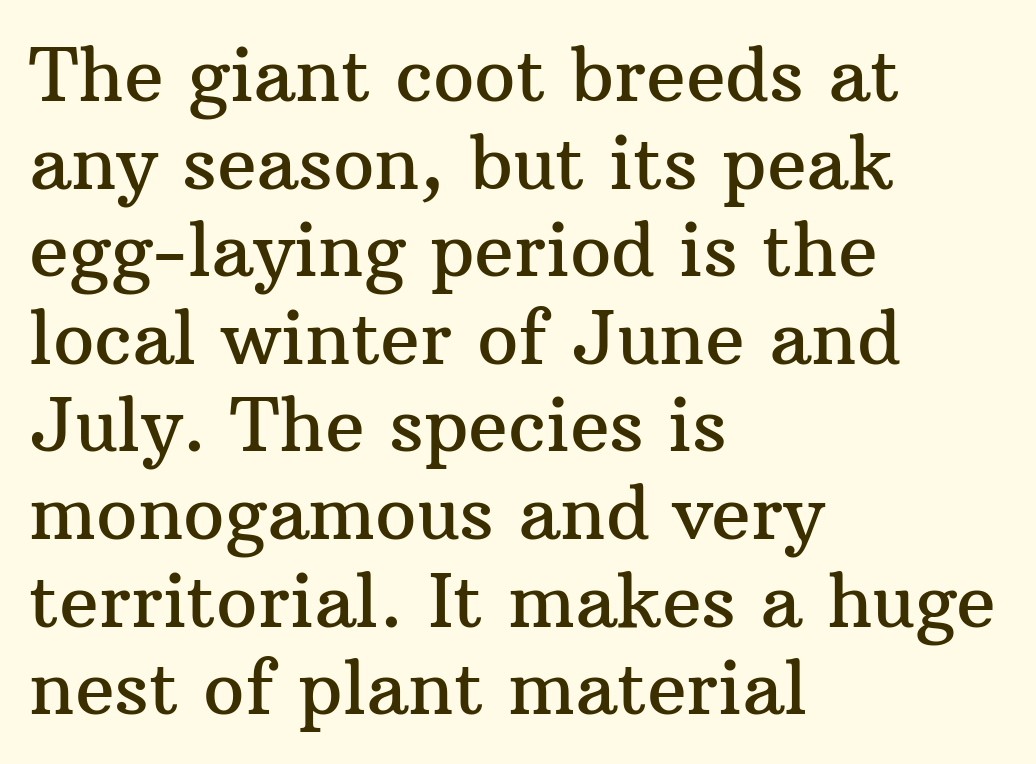
{"serif": "yes", "italic": "no", "width": "normal", "stroke_contrast": "medium", "x_height": "medium", "monospaced": "no", "underline": "no", "align": "left", "line_spacing_ratio": 1.2, "letter_spacing": "normal", "letter_spacing_em": 0.0, "glyph_px": 73}
